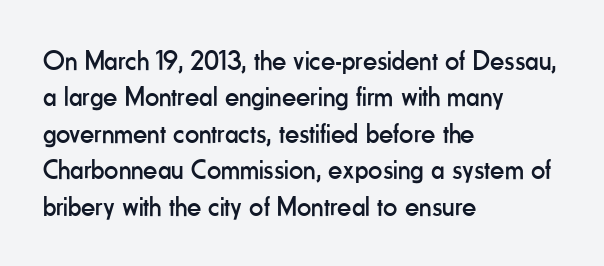
Q: Is the text bold? A: No.
Q: Is the text italic (slanted)? A: No, it is upright.
Q: Is the typeface a serif or a sans-serif typeface? A: Sans-serif.
Q: Is the text underlined? A: No.
Q: How is the paragraph aligned? A: Left-aligned.
Q: Is the spacing between letters normal or unusually wide? A: Normal.
Q: Is the spacing between lines tight, normal or loose? A: Normal.
Q: Width (condensed, normal, or wide)? A: Condensed.
Q: Stroke contrast? A: Low.
Q: x-height? A: Small.
Q: Monospaced? A: No.
